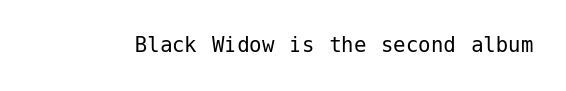
{"italic": "no", "bold": "no", "underline": "no", "letter_spacing": "normal", "letter_spacing_em": 0.0, "glyph_px": 25}
